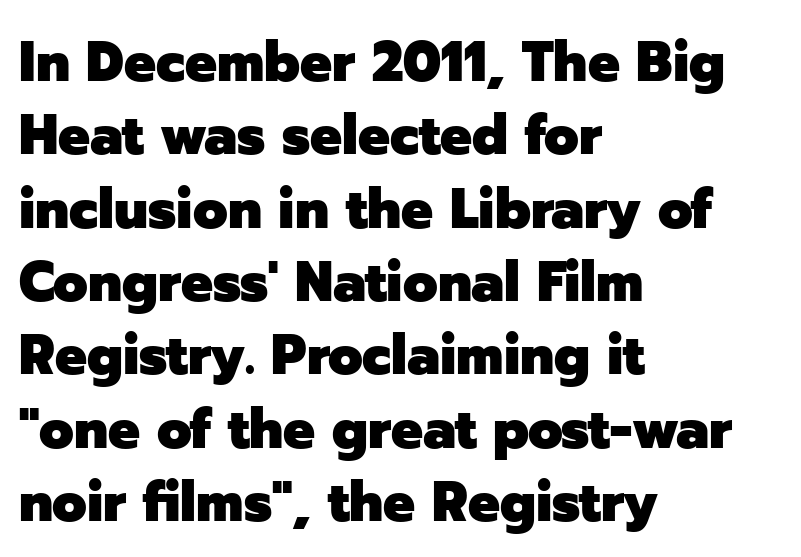
The image shows 56 px heavy sans-serif type, upright; set left-aligned, normal line spacing (1.31x), normal letter spacing, not underlined; low stroke contrast and a medium x-height.
